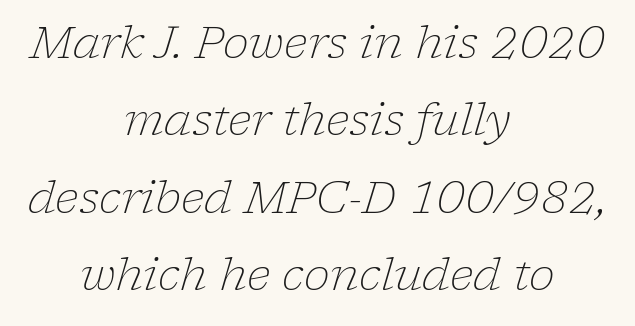
{"serif": "yes", "italic": "yes", "lean": "right", "slant_degrees": 17, "bold": "no", "weight": "light", "width": "normal", "stroke_contrast": "low", "x_height": "medium", "monospaced": "no", "underline": "no", "align": "center", "line_spacing_ratio": 1.76, "letter_spacing": "normal", "letter_spacing_em": 0.0, "glyph_px": 44}
